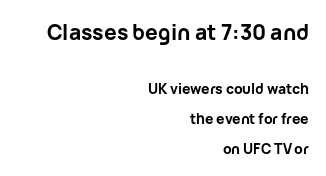
Q: Is the text bold? A: Yes.
Q: Is the text italic (slanted)? A: No, it is upright.
Q: Is the text underlined? A: No.
Q: How is the paragraph aligned? A: Right-aligned.
Q: Is the spacing between letters normal or unusually wide? A: Normal.
Q: Is the spacing between lines tight, normal or loose? A: Loose.
Q: Which block of text is set in a larger size, the first (top) or the second (bottom)? A: The first (top) one.
